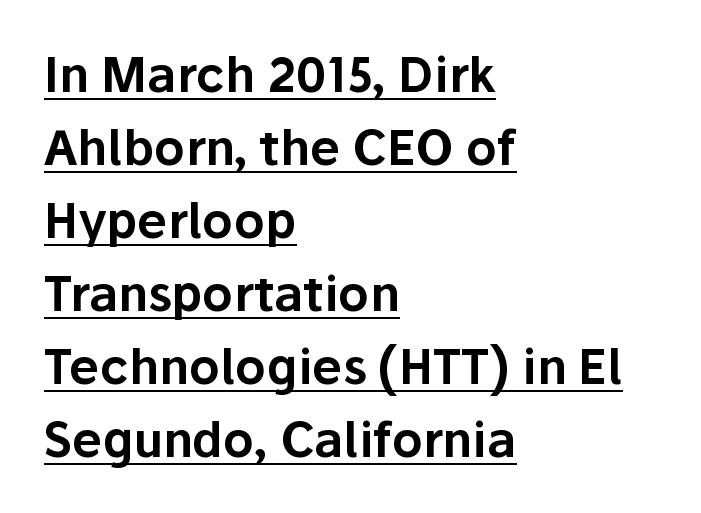
The image shows 48 px sans-serif type, upright; set left-aligned, normal line spacing (1.52x), normal letter spacing, underlined; low stroke contrast and a medium x-height.
